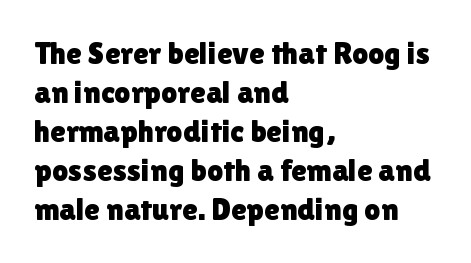
The lettering stays uniformly vertical, giving the passage a roman look. Typeset ragged right — the left edge is the straight one. Compared with typical body copy, the letter spacing here is the same. Do the characters align in a grid? No, the font is proportional. Anything drawn beneath the words? Only blank space.
